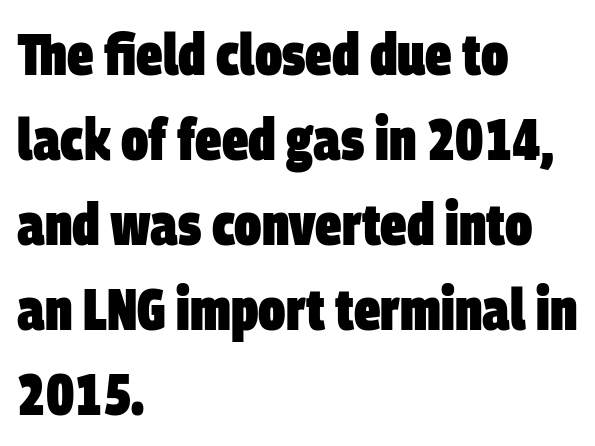
{"serif": "no", "bold": "yes", "weight": "heavy", "width": "condensed", "stroke_contrast": "low", "x_height": "large", "monospaced": "no", "underline": "no", "align": "left", "line_spacing": "normal", "line_spacing_ratio": 1.44, "letter_spacing": "normal", "letter_spacing_em": 0.0, "glyph_px": 59}
